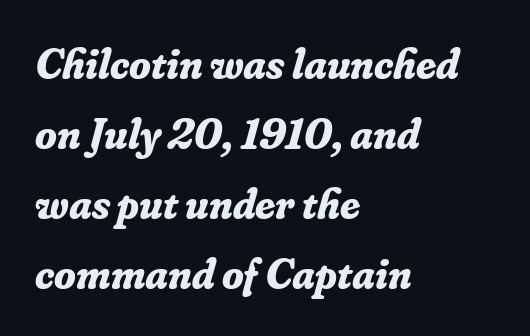
{"serif": "yes", "italic": "yes", "lean": "right", "slant_degrees": 16, "bold": "yes", "weight": "bold", "width": "normal", "stroke_contrast": "low", "x_height": "small", "monospaced": "no", "underline": "no", "align": "left", "line_spacing": "normal", "line_spacing_ratio": 1.59, "letter_spacing": "normal", "letter_spacing_em": 0.0, "glyph_px": 44}
